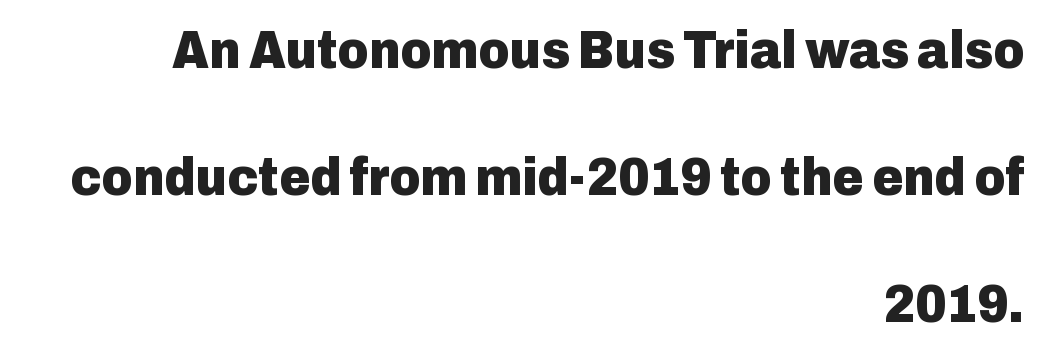
Q: Is the text bold? A: Yes.
Q: Is the text italic (slanted)? A: No, it is upright.
Q: Is the typeface a serif or a sans-serif typeface? A: Sans-serif.
Q: Is the text underlined? A: No.
Q: How is the paragraph aligned? A: Right-aligned.
Q: Is the spacing between letters normal or unusually wide? A: Normal.
Q: Is the spacing between lines tight, normal or loose? A: Loose.
Q: Width (condensed, normal, or wide)? A: Normal.
Q: Stroke contrast? A: Low.
Q: x-height? A: Medium.
Q: Monospaced? A: No.
